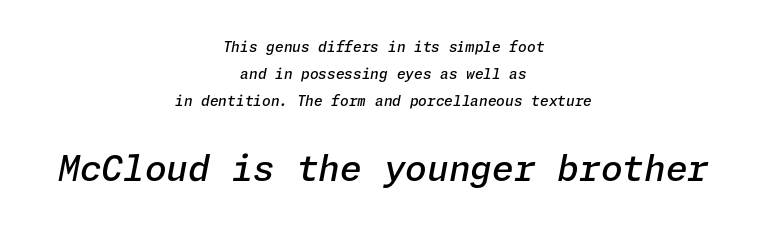
{"italic": "yes", "lean": "right", "slant_degrees": 11, "bold": "semi", "weight": "semibold", "width": "normal", "stroke_contrast": "low", "x_height": "medium", "underline": "no", "align": "center", "line_spacing": "loose", "line_spacing_ratio": 1.94, "letter_spacing": "normal", "letter_spacing_em": 0.0, "larger_block": "second", "size_ratio": 2.5, "glyph_px": 35}
